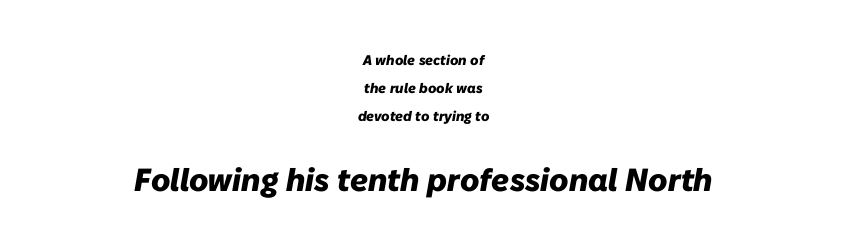
The image shows 32 px heavy type, italic (leaning right); set centered, loose line spacing (2.01x), normal letter spacing, not underlined; the second (bottom) block is 2.29x larger; low stroke contrast and a medium x-height.
